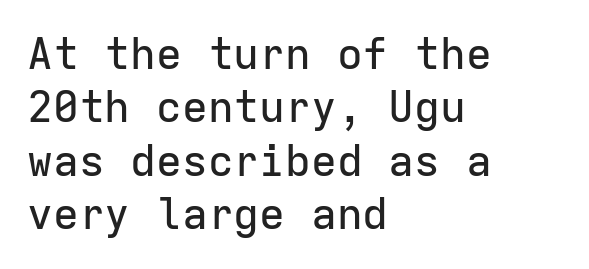
Honestly, the letter spacing is just normal — you wouldn't notice it. To sum up the face: it is a sans, with no serifs. This sample has the even, mechanical cadence of fixed-width lettering. It's the straight-up-and-down kind of type.
